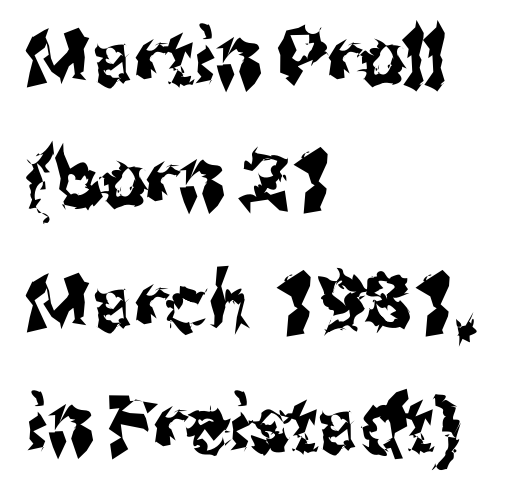
{"serif": "no", "italic": "no", "width": "condensed", "stroke_contrast": "medium", "x_height": "medium", "monospaced": "no", "underline": "no", "align": "left", "line_spacing": "normal", "line_spacing_ratio": 1.55, "letter_spacing": "normal", "letter_spacing_em": 0.0, "glyph_px": 79}
